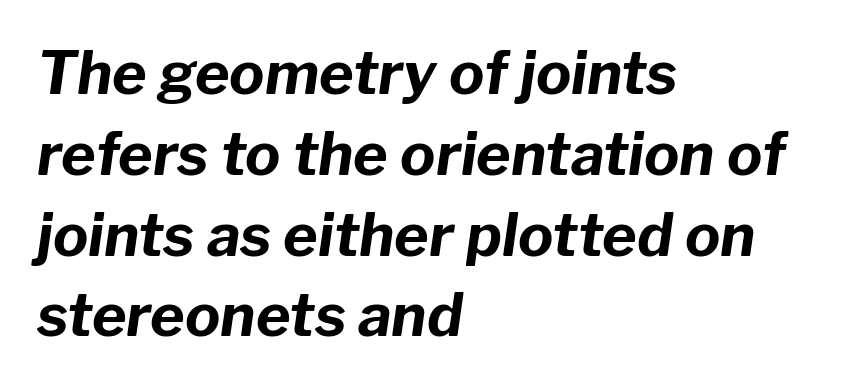
The image shows 59 px bold type, italic (leaning right); set left-aligned, normal line spacing (1.37x), normal letter spacing, not underlined; low stroke contrast and a medium x-height.
